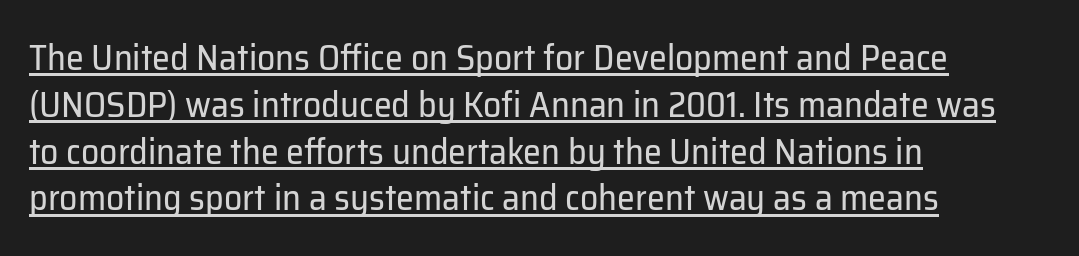
You can tell it's not italic because the verticals are truly vertical. Letters have the restrained weight of plain body copy at most. This is underlined copy, the kind a proofreader might mark for attention. The passage is arranged the way most books set body copy — flush left.
